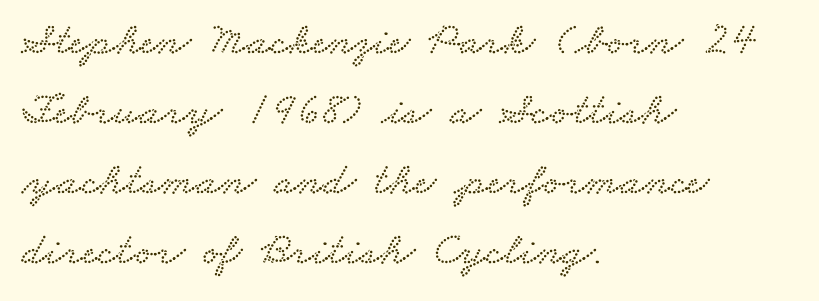
There is no visible air inserted between adjacent glyphs. The letters advance in unequal steps, a hallmark of proportional type. Little horizontal feet cap the strokes, marking this as serif type. In terms of leading, this rendering sits right in the middle.
